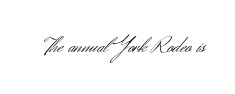
The type is set solid horizontally, with unmodified tracking. Words float on clear page, feet unadorned. A quiet, ordinary-to-light weight characterises the typeface.
